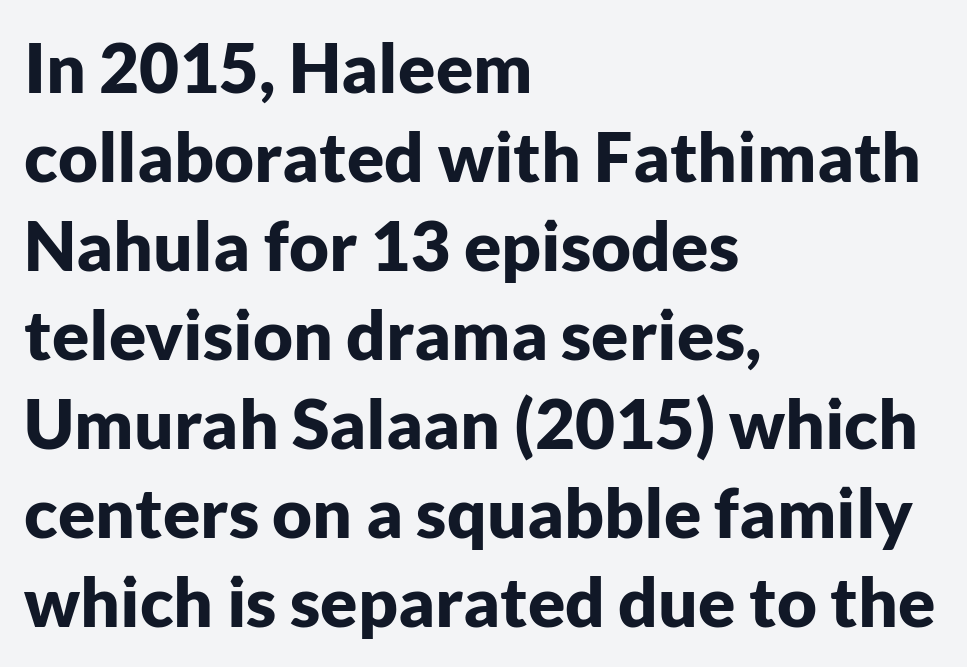
The image shows 69 px bold sans-serif type, upright; set left-aligned, normal line spacing (1.29x), normal letter spacing, not underlined; low stroke contrast and a medium x-height.
